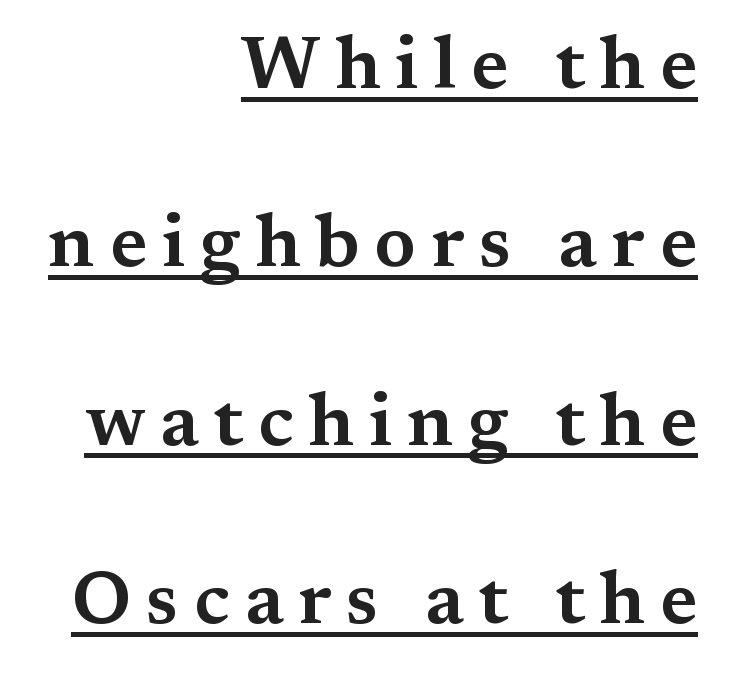
The image shows 74 px wide serif type, upright; set right-aligned, loose line spacing (2.41x), unusually wide letter spacing (+0.2 em), underlined; medium stroke contrast and a medium x-height.
